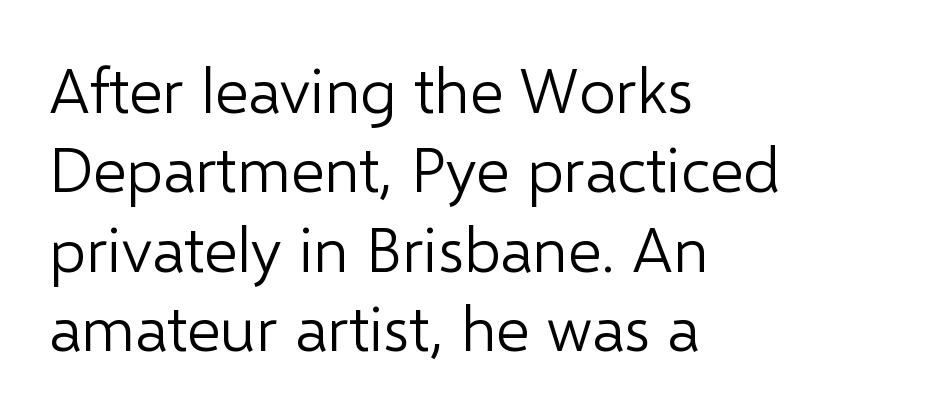
Q: Is the text bold? A: No.
Q: Is the text italic (slanted)? A: No, it is upright.
Q: Is the typeface a serif or a sans-serif typeface? A: Sans-serif.
Q: Is the text underlined? A: No.
Q: How is the paragraph aligned? A: Left-aligned.
Q: Is the spacing between letters normal or unusually wide? A: Normal.
Q: Width (condensed, normal, or wide)? A: Normal.
Q: Stroke contrast? A: Low.
Q: x-height? A: Medium.
Q: Monospaced? A: No.
